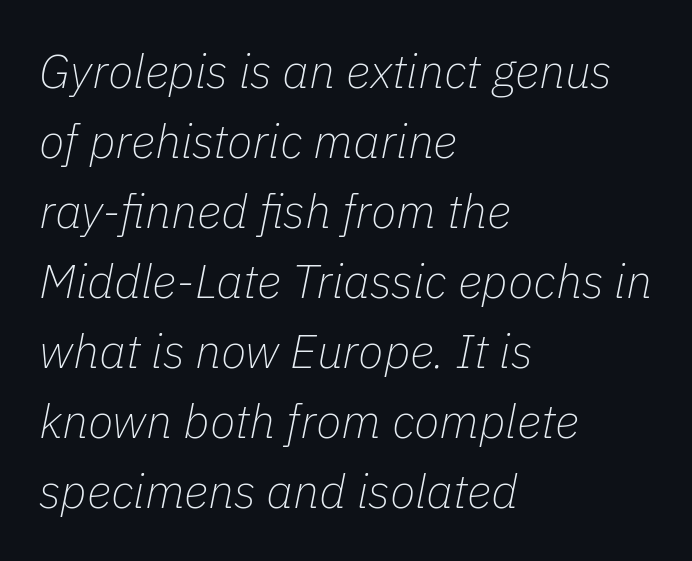
Q: Is the text bold? A: No.
Q: Is the text italic (slanted)? A: Yes, it leans right by about 11 degrees.
Q: Is the text underlined? A: No.
Q: How is the paragraph aligned? A: Left-aligned.
Q: Is the spacing between letters normal or unusually wide? A: Normal.
Q: Is the spacing between lines tight, normal or loose? A: Normal.
Q: Width (condensed, normal, or wide)? A: Normal.
Q: Stroke contrast? A: Low.
Q: x-height? A: Medium.
Q: Monospaced? A: No.
